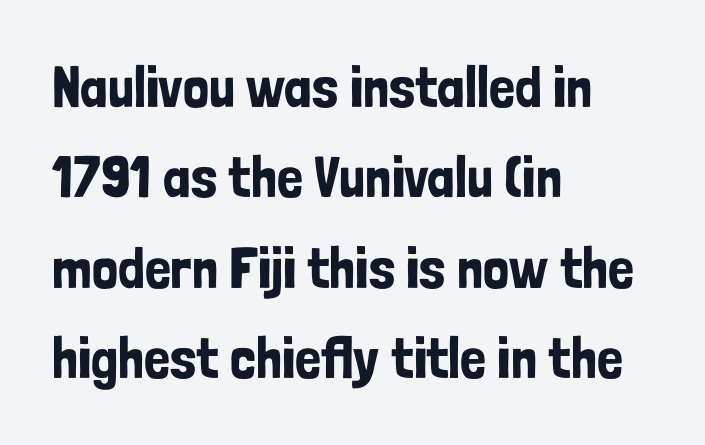
{"serif": "no", "italic": "no", "width": "condensed", "stroke_contrast": "low", "x_height": "medium", "monospaced": "no", "underline": "no", "align": "left", "line_spacing": "normal", "line_spacing_ratio": 1.56, "letter_spacing": "normal", "letter_spacing_em": 0.0, "glyph_px": 58}
